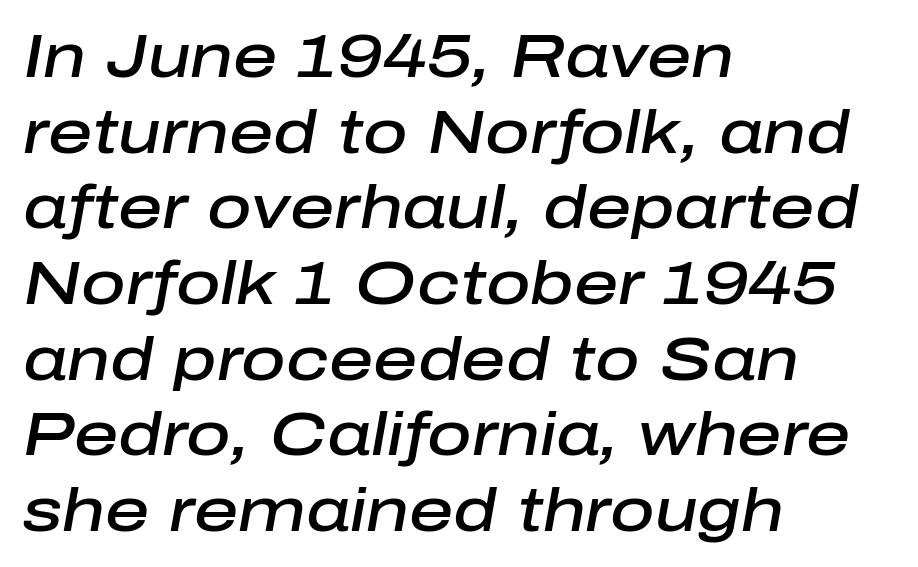
The image shows 61 px semibold type, italic (leaning right); set left-aligned, line spacing 1.24x, normal letter spacing, not underlined; low stroke contrast and a medium x-height.
